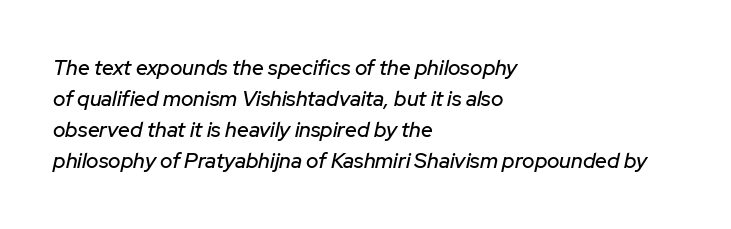
Regarding leading, the lines here are spaced in the standard way. An italicized treatment has been applied to the whole sample. This rendering features lettering with no underline. Caption: multi-line text, flush left, ragged right. The gaps between neighbouring characters are ordinary and unremarkable.
